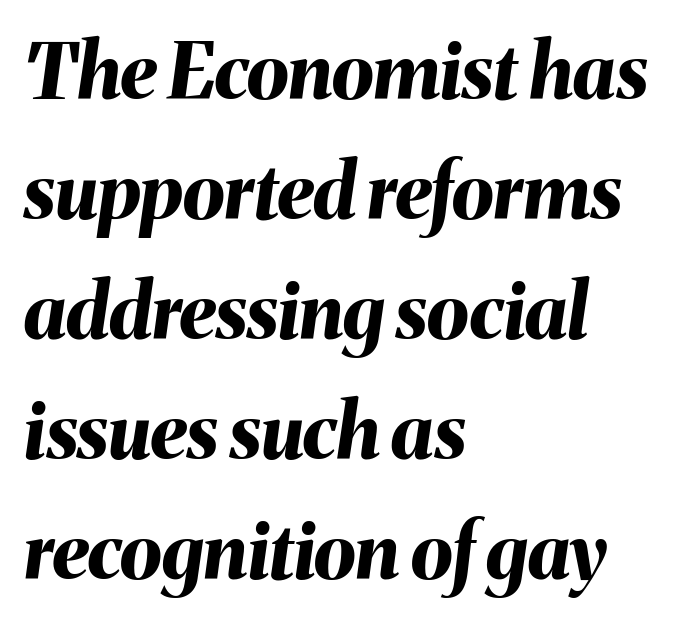
{"italic": "yes", "lean": "right", "slant_degrees": 8, "bold": "yes", "weight": "bold", "width": "normal", "stroke_contrast": "medium", "x_height": "medium", "monospaced": "no", "underline": "no", "align": "left", "line_spacing": "normal", "line_spacing_ratio": 1.58, "letter_spacing": "normal", "letter_spacing_em": 0.0, "glyph_px": 76}
